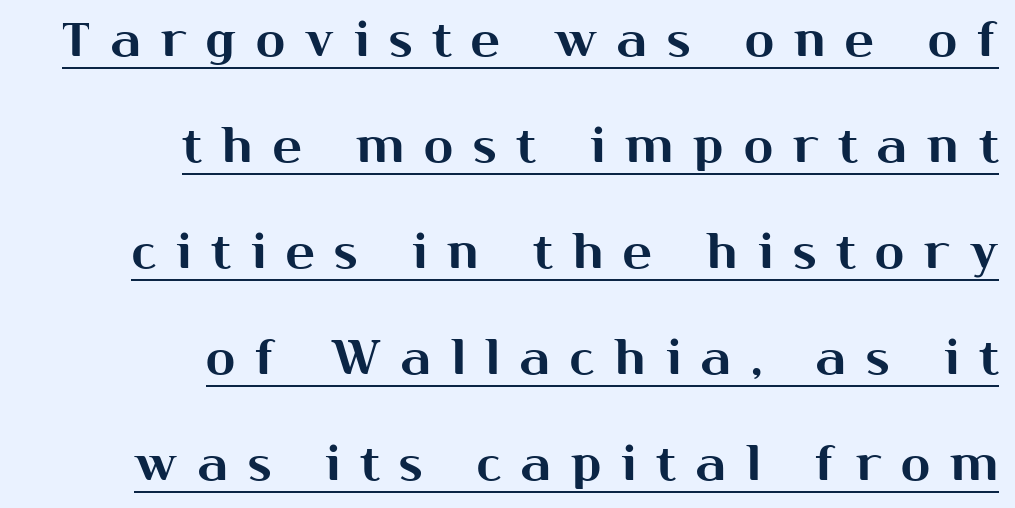
{"serif": "no", "italic": "no", "width": "normal", "stroke_contrast": "medium", "x_height": "medium", "monospaced": "no", "underline": "yes", "align": "right", "line_spacing": "loose", "line_spacing_ratio": 2.21, "letter_spacing": "wide", "letter_spacing_em": 0.42, "glyph_px": 48}
